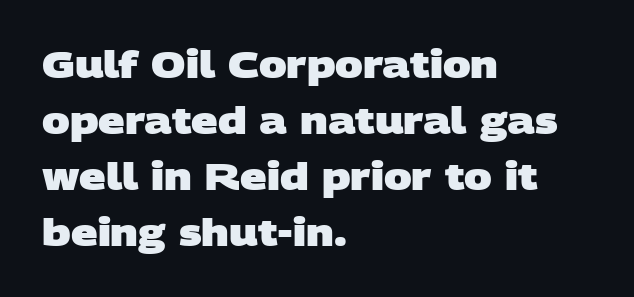
Quick note: interline space is typical. Anything drawn beneath the words? Only blank space. Heavy-handed strokes throughout: this text is bold. Reading down the block, your eye returns to a fixed left position each line.
